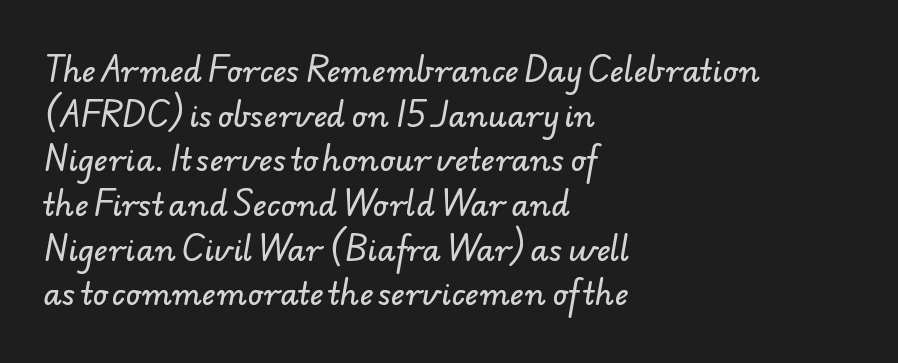
{"serif": "no", "width": "normal", "stroke_contrast": "low", "x_height": "small", "monospaced": "no", "underline": "no", "align": "left", "line_spacing": "normal", "line_spacing_ratio": 1.49, "letter_spacing": "normal", "letter_spacing_em": 0.0, "glyph_px": 30}
